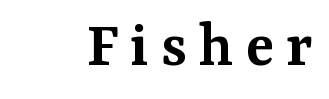
Q: Is the text bold? A: Semi-bold.
Q: Is the text italic (slanted)? A: No, it is upright.
Q: Is the typeface a serif or a sans-serif typeface? A: Serif.
Q: Is the text underlined? A: No.
Q: Width (condensed, normal, or wide)? A: Normal.
Q: Stroke contrast? A: Medium.
Q: x-height? A: Medium.
Q: Monospaced? A: No.
